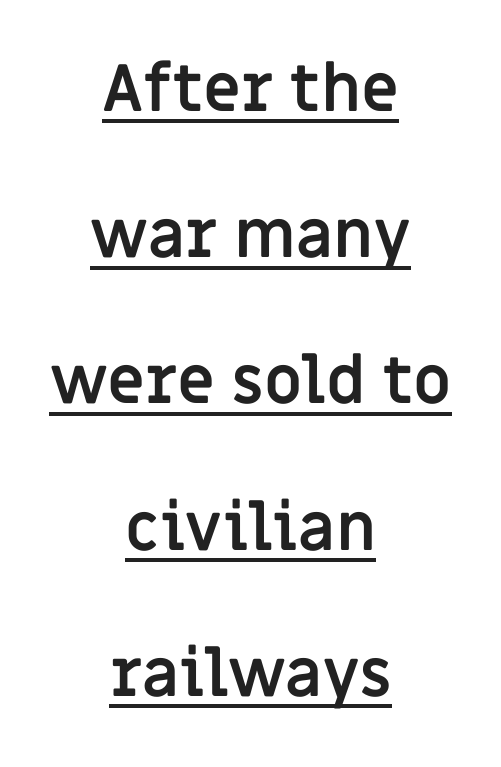
The image shows 65 px semibold sans-serif type, upright; set centered, loose line spacing (2.25x), normal letter spacing, underlined; low stroke contrast and a large x-height.
